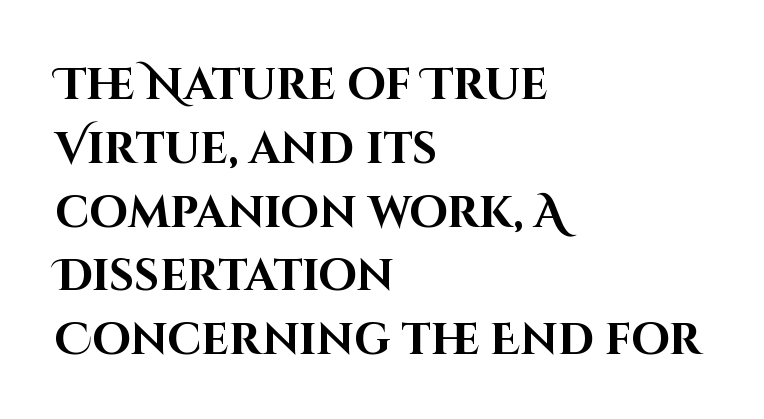
{"serif": "no", "italic": "no", "bold": "yes", "weight": "bold", "width": "normal", "stroke_contrast": "high", "x_height": "large", "monospaced": "no", "underline": "no", "align": "left", "line_spacing": "normal", "line_spacing_ratio": 1.45, "letter_spacing": "normal", "letter_spacing_em": 0.0, "glyph_px": 44}
